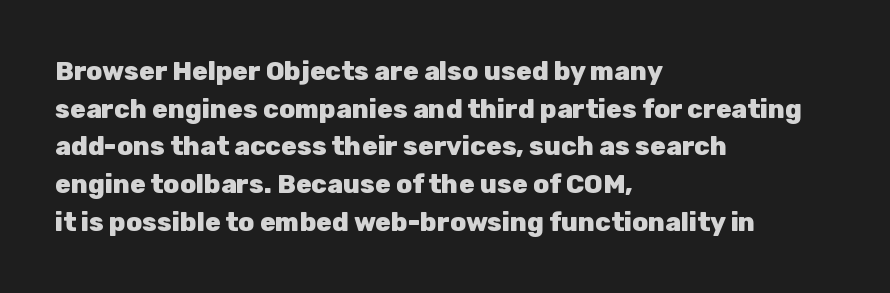
On the weight axis this lands at bold, roughly 700. Words float on clear page, feet unadorned. Interline gaps are of average width in this sample. The rendering keeps characters at their native spacing. In terms of posture, this sample is upright.
